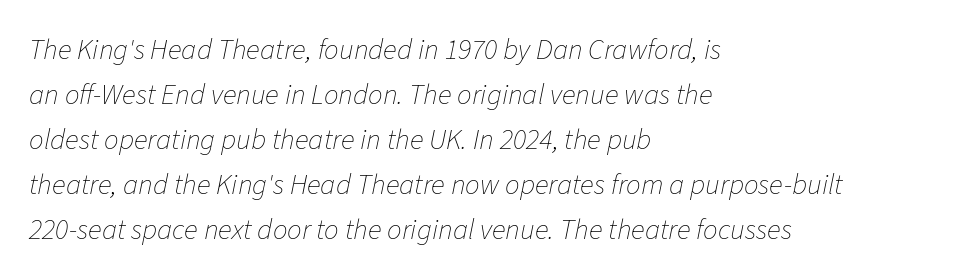
The image shows 29 px thin type, italic (leaning right); set left-aligned, normal line spacing (1.55x), normal letter spacing, not underlined; low stroke contrast and a medium x-height.
